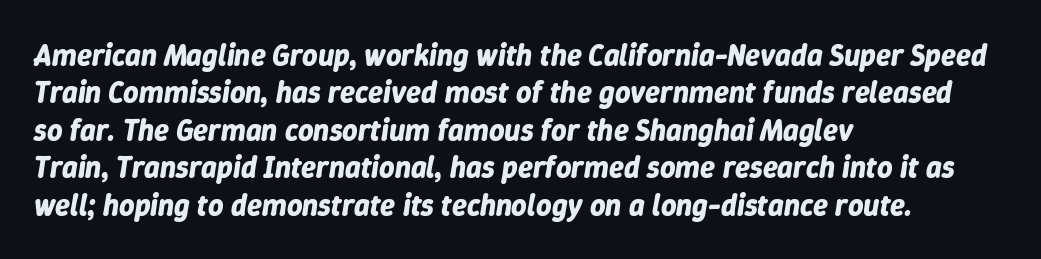
Q: Is the text bold? A: Yes.
Q: Is the text italic (slanted)? A: Yes, it leans right by about 9 degrees.
Q: Is the text underlined? A: No.
Q: How is the paragraph aligned? A: Left-aligned.
Q: Is the spacing between letters normal or unusually wide? A: Normal.
Q: Is the spacing between lines tight, normal or loose? A: Normal.
Q: Width (condensed, normal, or wide)? A: Normal.
Q: Stroke contrast? A: Low.
Q: x-height? A: Medium.
Q: Monospaced? A: No.
